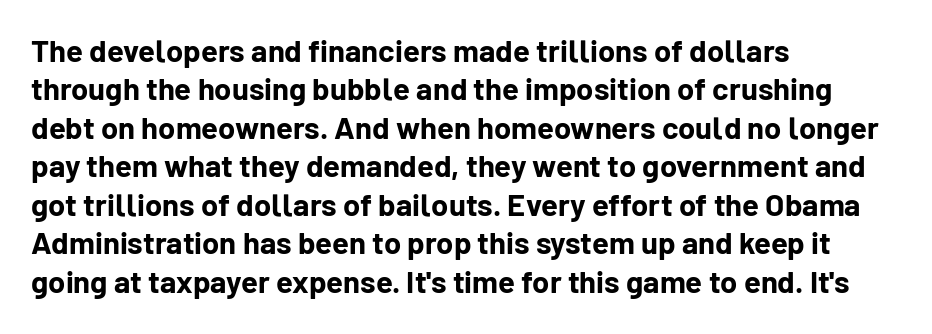
Inter-character spacing is left at the font's built-in metrics. This sample has the flowing, uneven cadence of proportional lettering. The specimen omits any rule beneath the text block's lines. This rendering employs a face without finishing strokes, i.e., a sans-serif.
